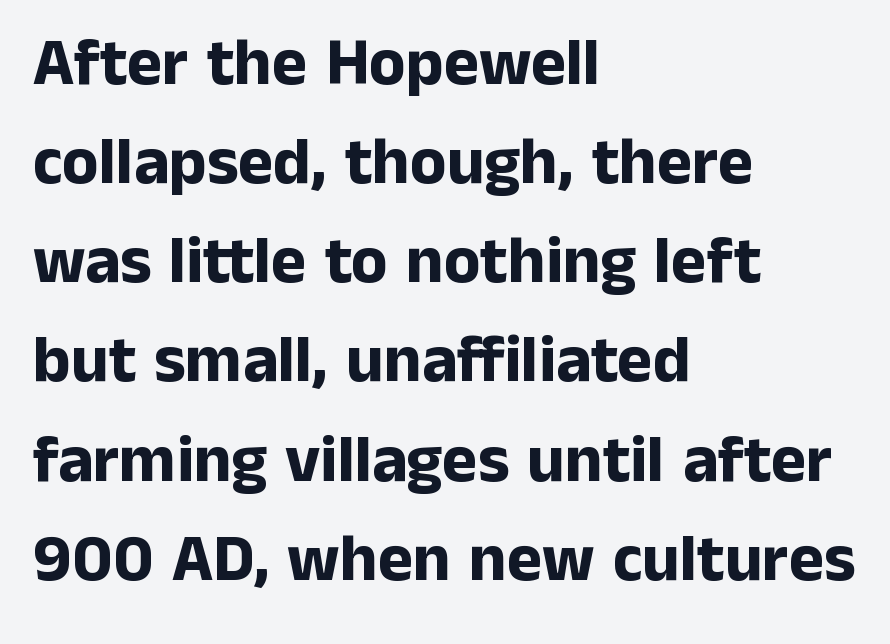
The image shows 67 px bold sans-serif type, upright; set left-aligned, normal line spacing (1.48x), normal letter spacing, not underlined; low stroke contrast and a medium x-height.
